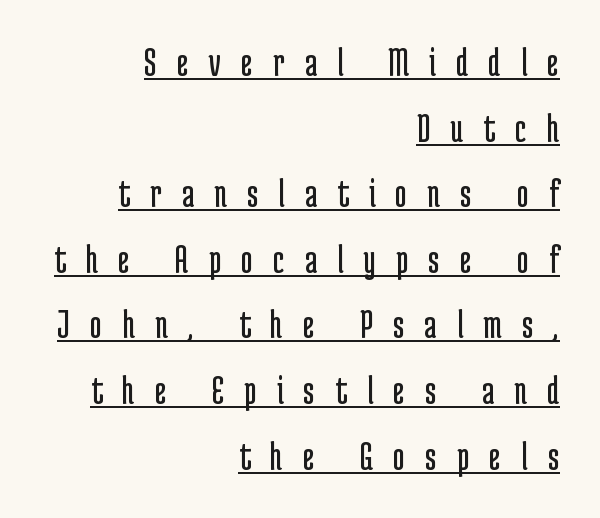
{"serif": "no", "italic": "no", "bold": "no", "weight": "regular", "width": "condensed", "stroke_contrast": "low", "x_height": "medium", "monospaced": "no", "underline": "yes", "align": "right", "line_spacing": "normal", "line_spacing_ratio": 1.6, "letter_spacing": "wide", "letter_spacing_em": 0.49, "glyph_px": 41}
